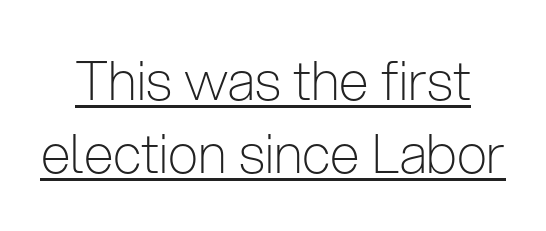
The image shows 54 px light, condensed sans-serif type, upright; set normal line spacing (1.35x), normal letter spacing, underlined; low stroke contrast and a medium x-height.
